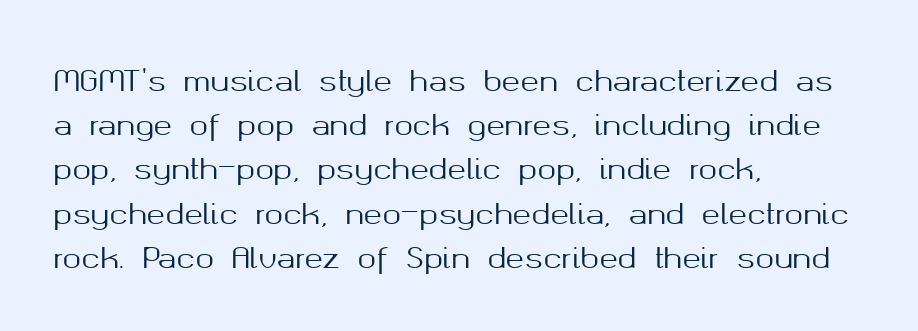
{"serif": "no", "italic": "no", "width": "normal", "stroke_contrast": "medium", "x_height": "medium", "monospaced": "no", "underline": "no", "align": "left", "line_spacing": "normal", "line_spacing_ratio": 1.58, "letter_spacing": "normal", "letter_spacing_em": 0.0, "glyph_px": 28}
